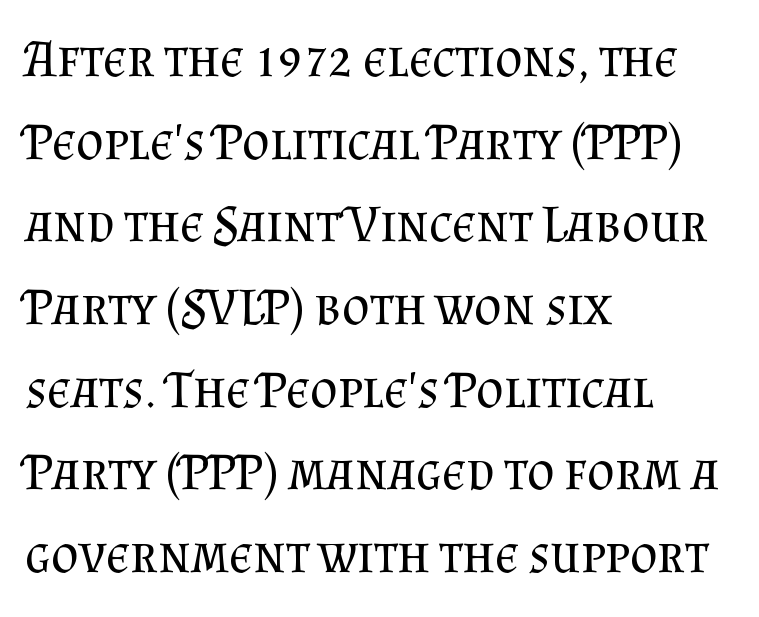
The typography opts for an upright posture over an oblique one. Quick note: interline space is typical. The weight tops out at a normal text grade. The gaps between neighbouring characters are ordinary and unremarkable. Beneath every word, the page is bare. Are there feet on the stems? There are — it's a serif.
